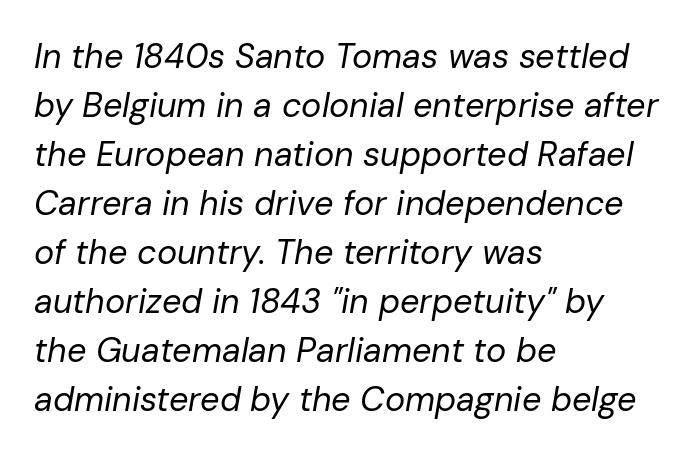
The image shows 34 px regular-weight type, italic (leaning right); set left-aligned, normal line spacing (1.44x), normal letter spacing, not underlined; low stroke contrast and a medium x-height.
